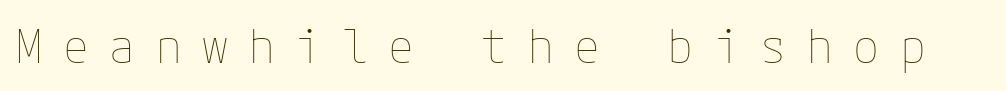
Q: Is the text bold? A: No.
Q: Is the text italic (slanted)? A: No, it is upright.
Q: Is the text underlined? A: No.
Q: Is the spacing between letters normal or unusually wide? A: Unusually wide.
Q: Width (condensed, normal, or wide)? A: Normal.
Q: Stroke contrast? A: Low.
Q: x-height? A: Medium.
